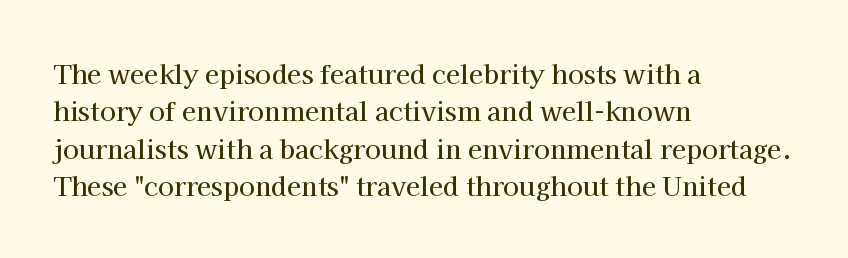
The image shows 26 px text type, upright; set left-aligned, normal line spacing (1.44x), normal letter spacing, not underlined.
